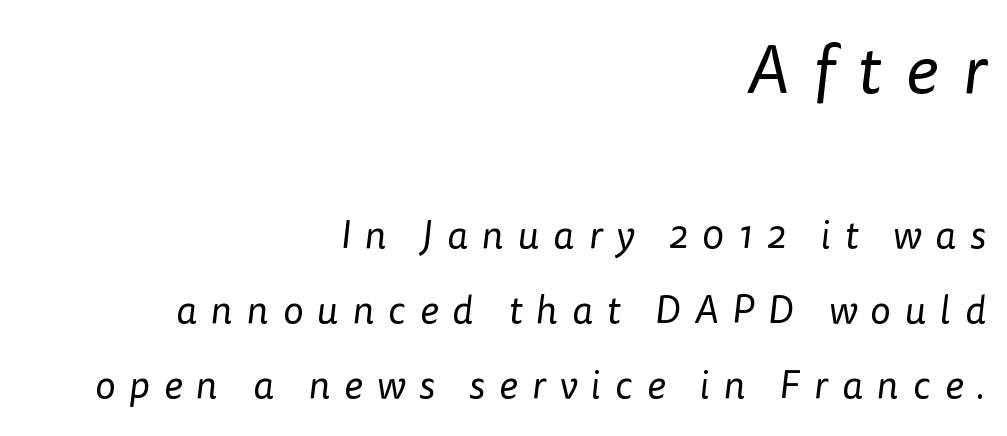
{"serif": "no", "bold": "no", "weight": "regular", "width": "normal", "stroke_contrast": "low", "x_height": "medium", "monospaced": "no", "underline": "no", "align": "right", "line_spacing": "loose", "line_spacing_ratio": 1.92, "letter_spacing": "wide", "letter_spacing_em": 0.36, "larger_block": "first", "size_ratio": 1.74, "glyph_px": 68}
